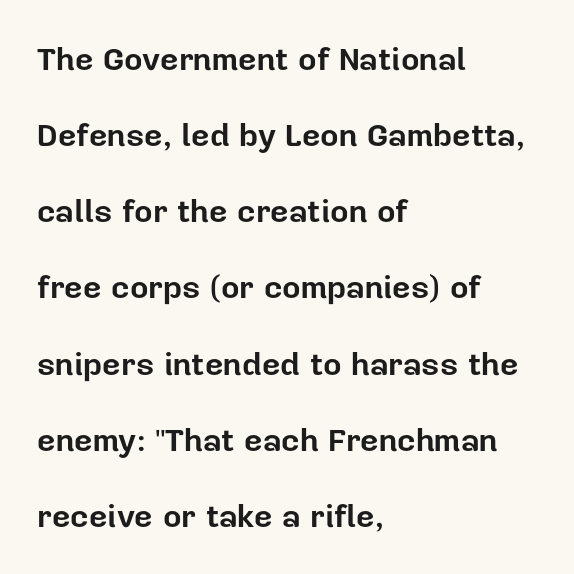
The face used here is a sans, in the tradition of grotesques and geometrics. Only glyphs here, with clear space below each row. What stands out about the letter spacing? Nothing — it is the standard amount. Set as a true bold cut, around the 700 mark.
